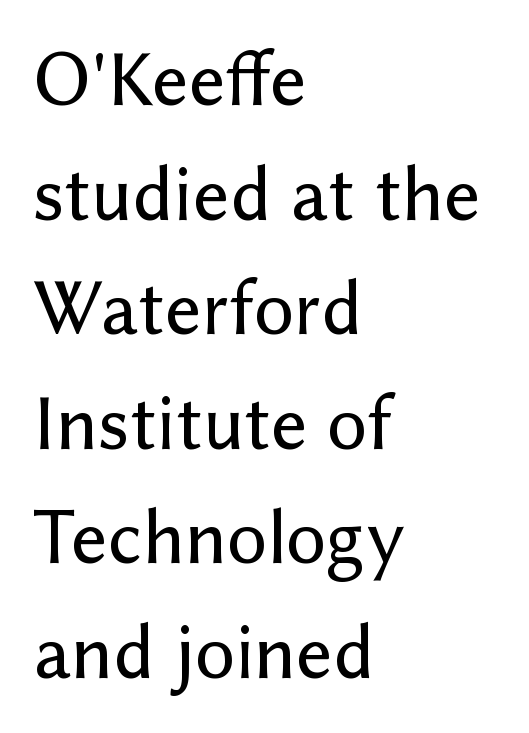
The image shows 79 px sans-serif type, upright; set left-aligned, normal line spacing (1.45x), normal letter spacing, not underlined; low stroke contrast and a medium x-height.
